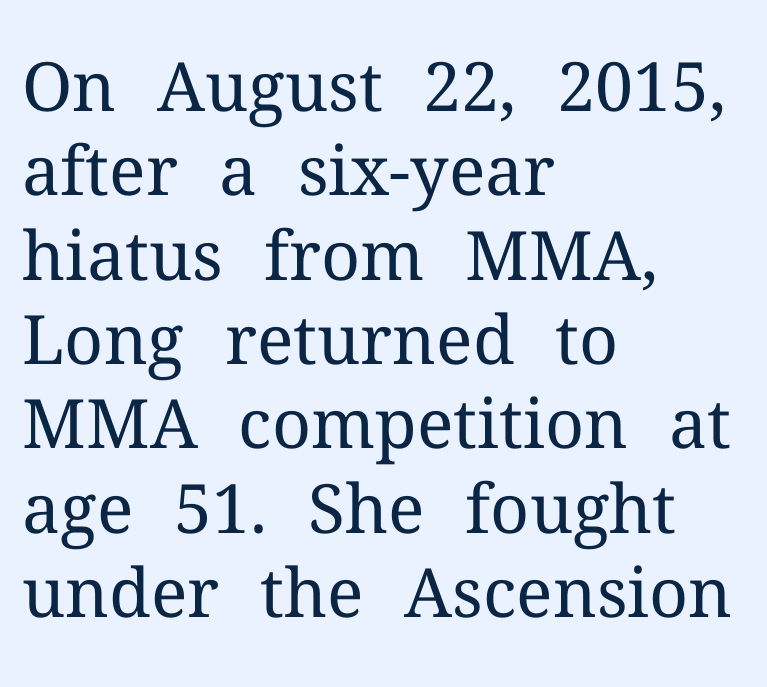
{"serif": "yes", "italic": "no", "bold": "no", "weight": "regular", "width": "normal", "stroke_contrast": "medium", "x_height": "medium", "monospaced": "no", "underline": "no", "align": "left", "line_spacing_ratio": 1.24, "letter_spacing": "normal", "letter_spacing_em": 0.0, "glyph_px": 68}
